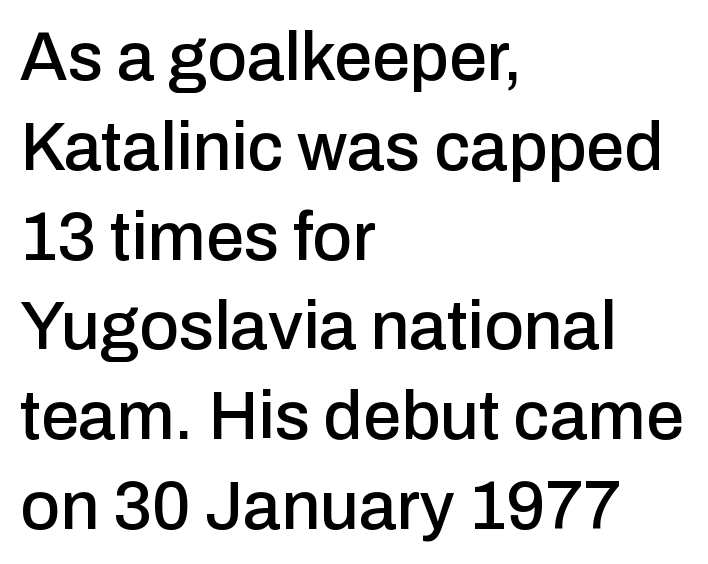
{"serif": "no", "italic": "no", "width": "normal", "stroke_contrast": "low", "x_height": "medium", "monospaced": "no", "underline": "no", "align": "left", "line_spacing": "normal", "line_spacing_ratio": 1.32, "letter_spacing": "normal", "letter_spacing_em": 0.0, "glyph_px": 68}
